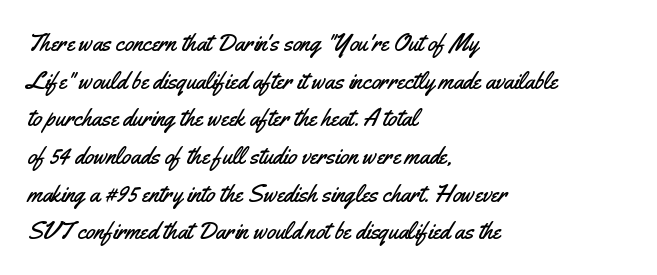
{"underline": "no", "align": "left", "line_spacing": "normal", "line_spacing_ratio": 1.57, "letter_spacing": "normal", "letter_spacing_em": 0.0, "glyph_px": 24}
